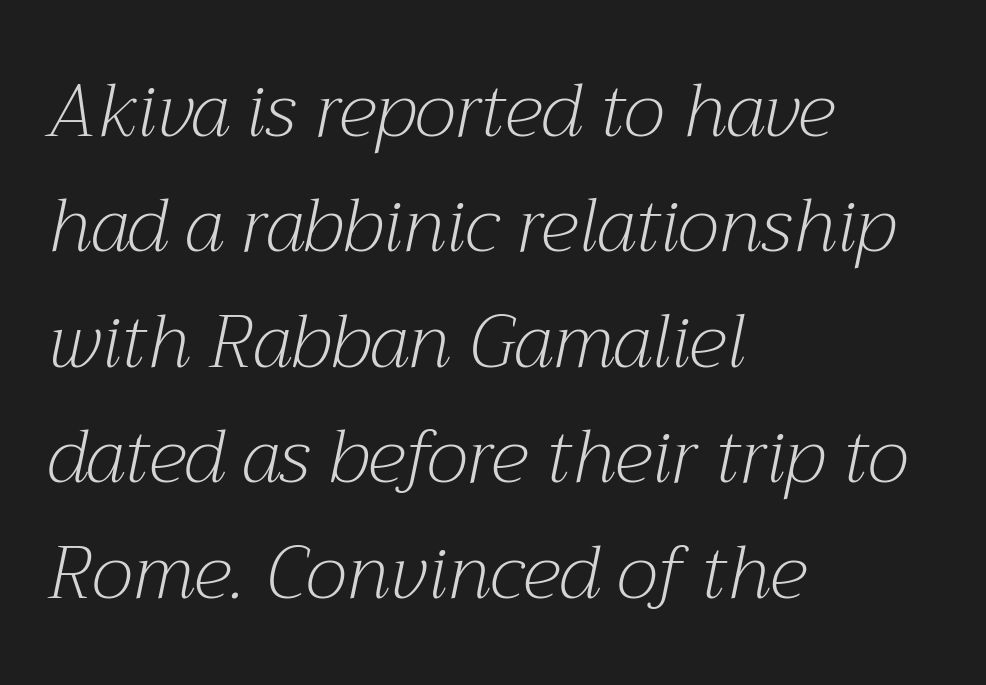
Q: Is the text bold? A: No.
Q: Is the text italic (slanted)? A: Yes, it leans right by about 12 degrees.
Q: Is the typeface a serif or a sans-serif typeface? A: Serif.
Q: Is the text underlined? A: No.
Q: How is the paragraph aligned? A: Left-aligned.
Q: Is the spacing between letters normal or unusually wide? A: Normal.
Q: Is the spacing between lines tight, normal or loose? A: Normal.
Q: Width (condensed, normal, or wide)? A: Normal.
Q: Stroke contrast? A: Medium.
Q: x-height? A: Medium.
Q: Monospaced? A: No.
